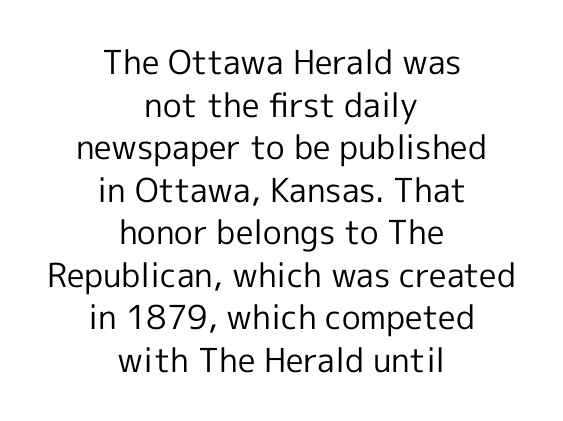
The image shows 33 px regular-weight sans-serif type, upright; set centered, normal line spacing (1.29x), normal letter spacing, not underlined; a medium x-height.
